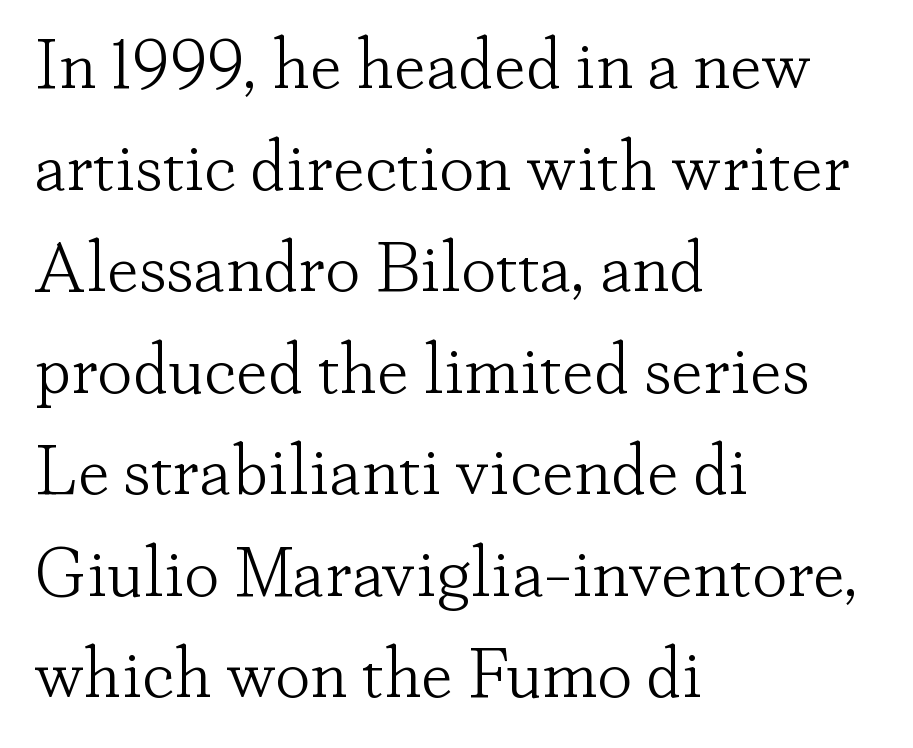
Every stem runs plumb, perpendicular to the baseline. Notice how descenders clear the ascenders below comfortably — that's standard leading. This is not heavy type; no bold has been used. These lines are rendered in a variable-pitch font. The type is set solid horizontally, with unmodified tracking.
